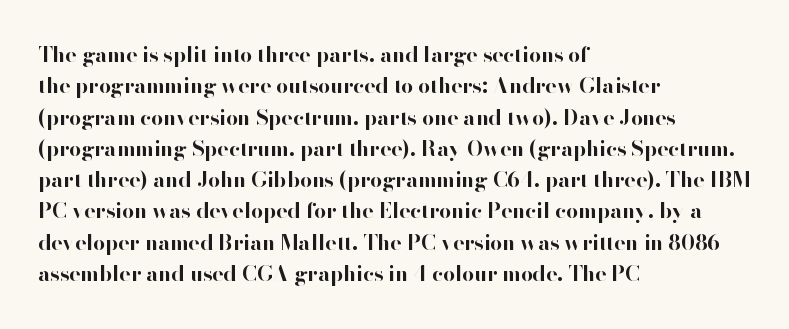
The passage shown is emphatically bold. The specimen reads as upright at a glance. Alignment: flush left. What stands out about the letter spacing? Nothing — it is the standard amount. The block of text has a typical density, with ordinary space between rows. The words here are not underlined.
